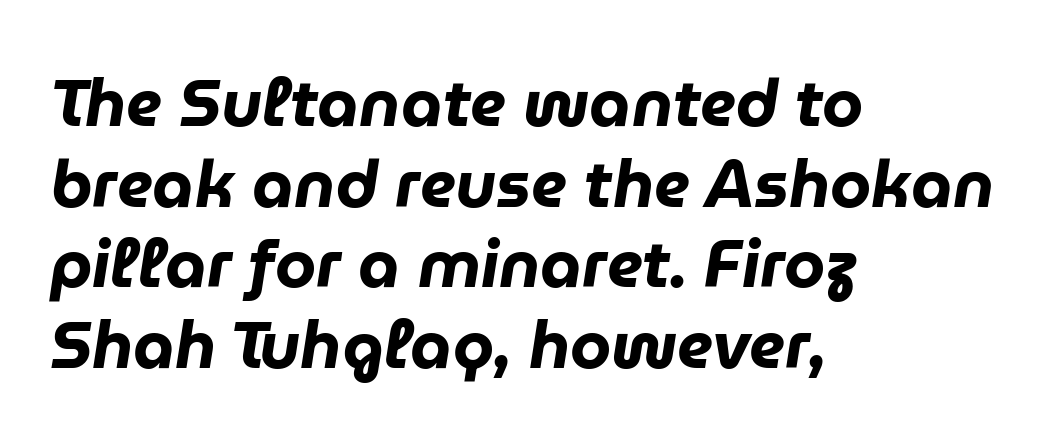
Q: Is the text bold? A: Yes.
Q: Is the text italic (slanted)? A: Yes, it leans right by about 9 degrees.
Q: Is the text underlined? A: No.
Q: How is the paragraph aligned? A: Left-aligned.
Q: Is the spacing between letters normal or unusually wide? A: Normal.
Q: Width (condensed, normal, or wide)? A: Normal.
Q: Stroke contrast? A: Low.
Q: x-height? A: Medium.
Q: Monospaced? A: No.
